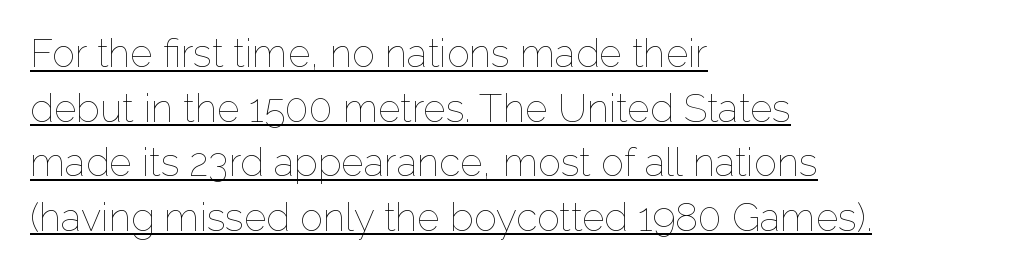
The image shows 39 px thin type, upright; set left-aligned, normal line spacing (1.4x), normal letter spacing, underlined; low stroke contrast and a medium x-height.
